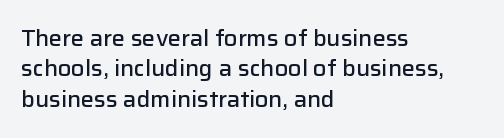
Q: Is the text bold? A: Semi-bold.
Q: Is the text italic (slanted)? A: No, it is upright.
Q: Is the text underlined? A: No.
Q: How is the paragraph aligned? A: Left-aligned.
Q: Is the spacing between letters normal or unusually wide? A: Normal.
Q: Is the spacing between lines tight, normal or loose? A: Normal.
